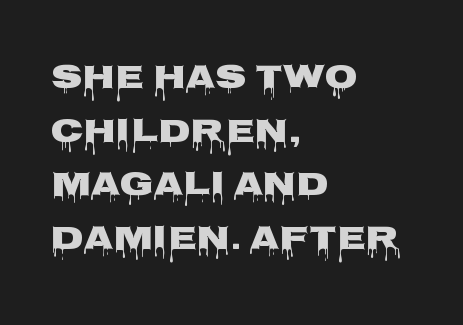
A normal amount of white space separates one row of letters from the next. Looks like regular typesetting: each glyph gets only the width it needs. These lines keep a tight, regular rhythm from letter to letter. The rag falls on the right side of this text block. Does the type have serifs? No, each stem ends abruptly.
